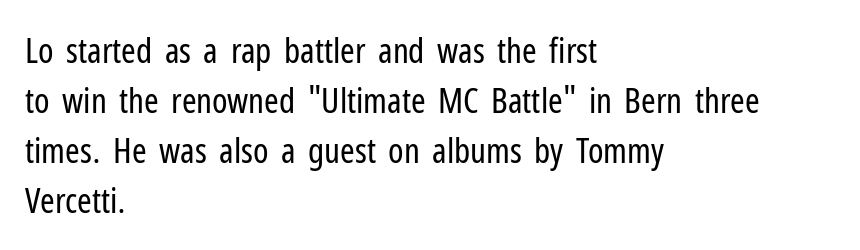
Letters have the restrained weight of plain body copy at most. This is the regular roman posture of the typeface. The type is set solid horizontally, with unmodified tracking. Is the block centered? No — it sits flush against the left margin.
